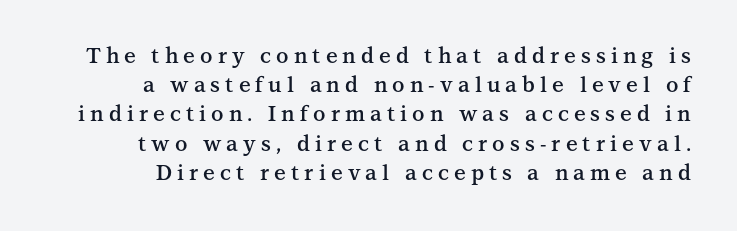
Q: Is the text bold? A: Semi-bold.
Q: Is the text italic (slanted)? A: No, it is upright.
Q: Is the text underlined? A: No.
Q: Is the spacing between letters normal or unusually wide? A: Unusually wide.
Q: Is the spacing between lines tight, normal or loose? A: Normal.
